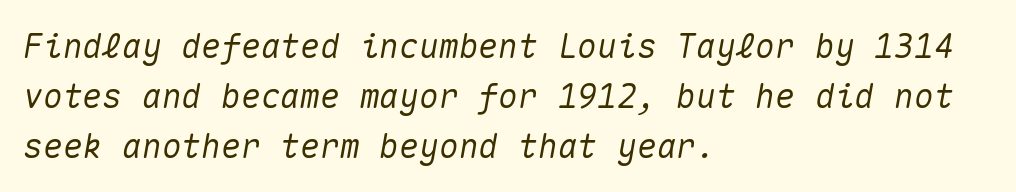
Q: Is the text italic (slanted)? A: Yes, it leans right by about 10 degrees.
Q: Is the text underlined? A: No.
Q: How is the paragraph aligned? A: Left-aligned.
Q: Is the spacing between letters normal or unusually wide? A: Normal.
Q: Is the spacing between lines tight, normal or loose? A: Normal.
Q: Width (condensed, normal, or wide)? A: Normal.
Q: Stroke contrast? A: Medium.
Q: x-height? A: Medium.
Q: Monospaced? A: Yes.
